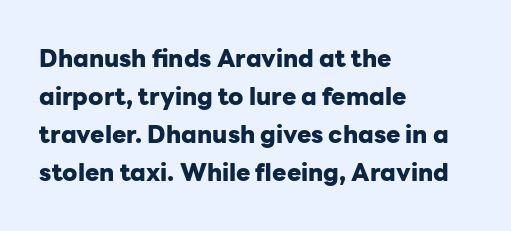
Q: Is the text bold? A: Yes.
Q: Is the text italic (slanted)? A: No, it is upright.
Q: Is the text underlined? A: No.
Q: How is the paragraph aligned? A: Left-aligned.
Q: Is the spacing between letters normal or unusually wide? A: Normal.
Q: Is the spacing between lines tight, normal or loose? A: Normal.
